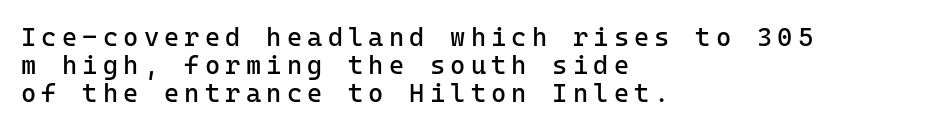
The image shows 26 px text type, upright; set left-aligned, tight line spacing (1.08x), unusually wide letter spacing (+0.2 em), not underlined.
